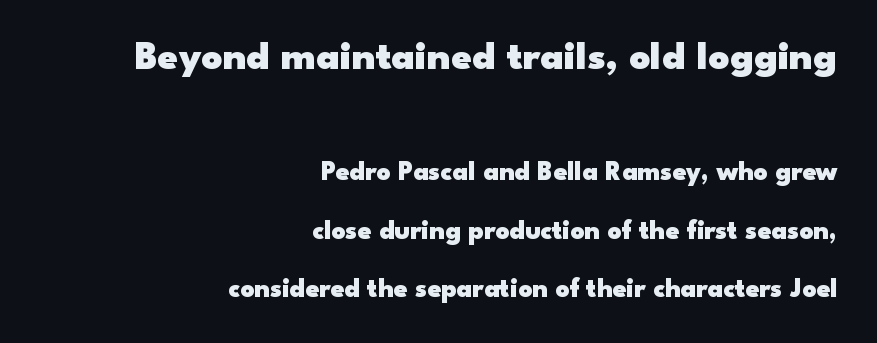
{"serif": "no", "italic": "no", "bold": "yes", "weight": "heavy", "width": "wide", "stroke_contrast": "low", "x_height": "small", "monospaced": "no", "underline": "no", "align": "right", "line_spacing": "loose", "line_spacing_ratio": 2.16, "letter_spacing": "normal", "letter_spacing_em": 0.0, "larger_block": "first", "size_ratio": 1.52, "glyph_px": 41}
